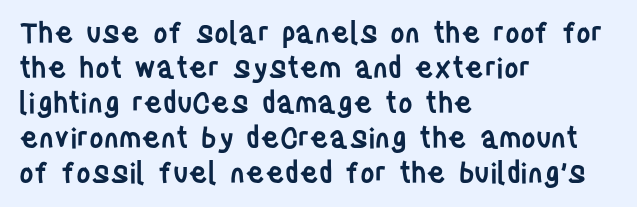
Plain, unruled lines of type. These lines carry some extra weight — a demibold, not a full bold. Evenly set lines give the paragraph a standard silhouette. The typeface chosen for these lines omits serifs. A typesetter would call this zero additional tracking. Caption: multi-line text, flush left, ragged right.
